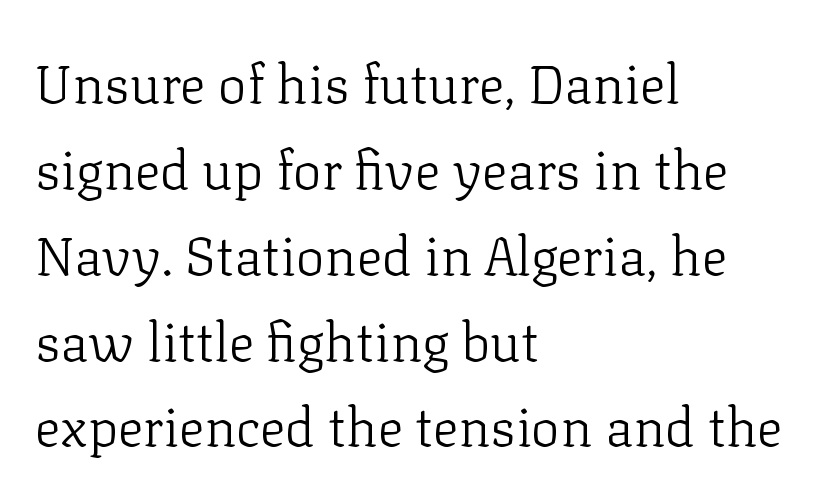
The image shows 54 px light serif type, upright; set left-aligned, normal line spacing (1.59x), normal letter spacing, not underlined; low stroke contrast and a medium x-height.
